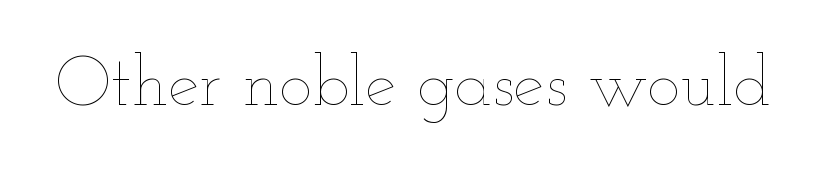
{"italic": "no", "bold": "no", "weight": "thin", "width": "wide", "stroke_contrast": "low", "x_height": "small", "monospaced": "no", "underline": "no", "letter_spacing": "normal", "letter_spacing_em": 0.0, "glyph_px": 70}
